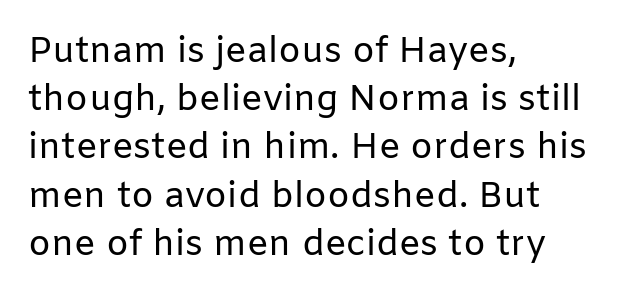
Unmarked baselines from the first word to the last. You could call the tracking neutral — neither tight nor loose. Is this a fixed-width face? No — the glyphs have proportional, varying widths. The strokes are not fattened; the text isn't bold. Style check: upright.
